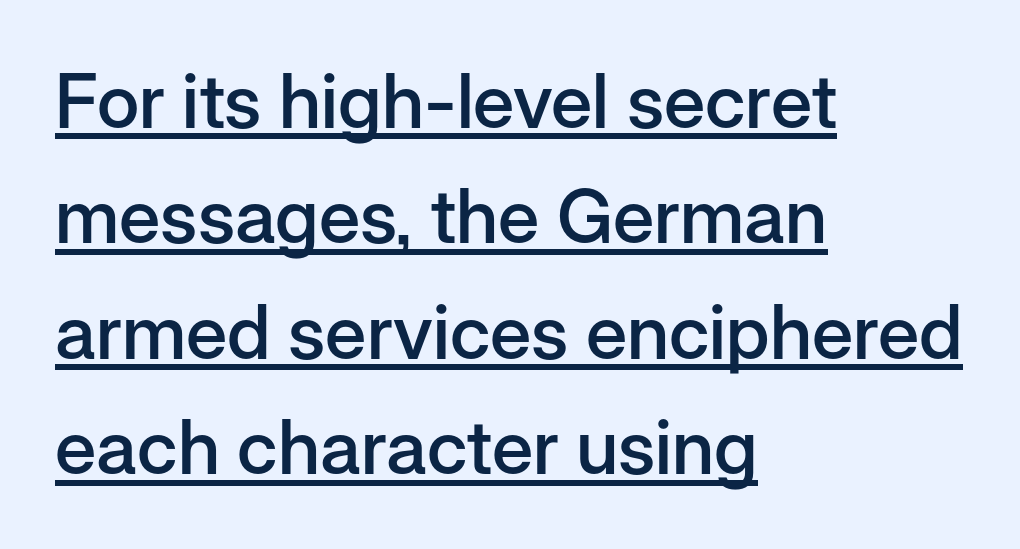
Beneath each row of characters lies a ruled line. The rendering keeps characters at their native spacing. The passage shown is typed in a proportional face where columns would drift. Upright lettering throughout. To sum up the face: it is a sans, with no serifs. Each glyph is drawn with semibold strokes, heavier than normal yet not fully bold.
